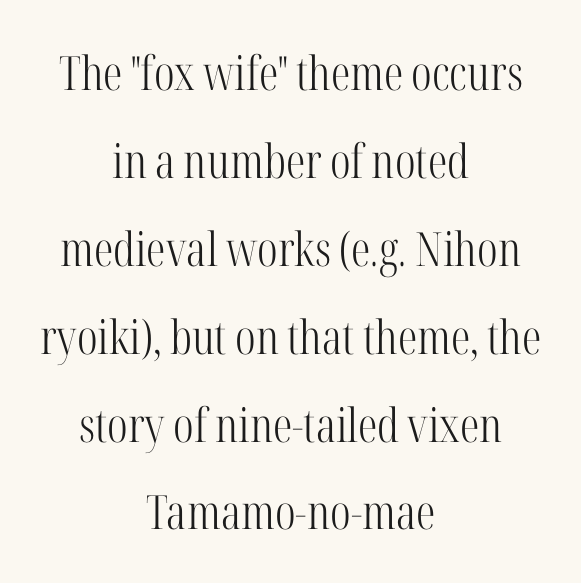
{"serif": "yes", "italic": "no", "bold": "no", "weight": "light", "width": "condensed", "stroke_contrast": "high", "x_height": "medium", "monospaced": "no", "underline": "no", "align": "center", "line_spacing_ratio": 1.87, "letter_spacing": "normal", "letter_spacing_em": 0.0, "glyph_px": 47}
